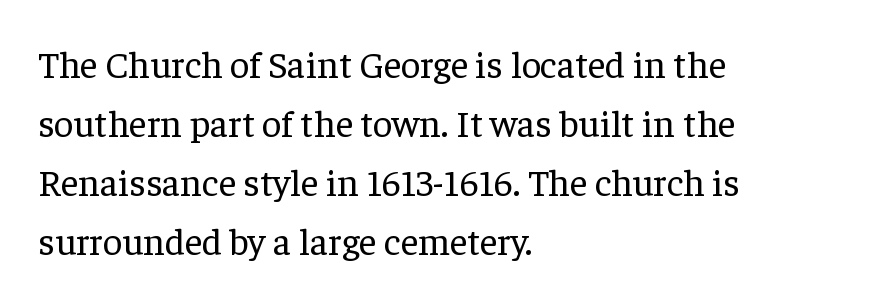
Q: Is the text bold? A: No.
Q: Is the text italic (slanted)? A: No, it is upright.
Q: Is the typeface a serif or a sans-serif typeface? A: Serif.
Q: Is the text underlined? A: No.
Q: How is the paragraph aligned? A: Left-aligned.
Q: Is the spacing between letters normal or unusually wide? A: Normal.
Q: Is the spacing between lines tight, normal or loose? A: Normal.
Q: Width (condensed, normal, or wide)? A: Normal.
Q: Stroke contrast? A: Low.
Q: x-height? A: Medium.
Q: Monospaced? A: No.
